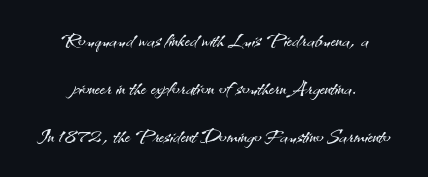
The image shows 28 px light sans-serif type; set centered, line spacing 1.71x, normal letter spacing, not underlined; medium stroke contrast and a small x-height.
